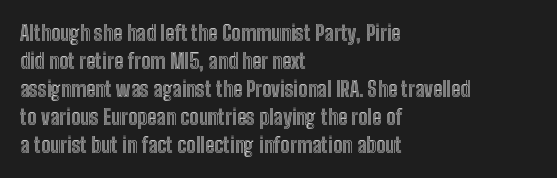
{"italic": "no", "underline": "no", "align": "left", "line_spacing": "normal", "line_spacing_ratio": 1.33, "letter_spacing": "normal", "letter_spacing_em": 0.0, "glyph_px": 21}
